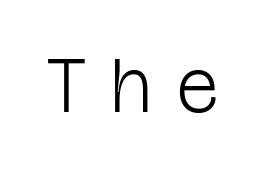
The image shows 79 px light, condensed sans-serif type, upright; set unusually wide letter spacing (+0.33 em), not underlined; low stroke contrast and a medium x-height.
